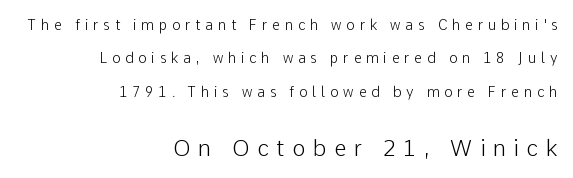
Q: Is the text bold? A: No.
Q: Is the text italic (slanted)? A: No, it is upright.
Q: Is the text underlined? A: No.
Q: How is the paragraph aligned? A: Right-aligned.
Q: Is the spacing between letters normal or unusually wide? A: Unusually wide.
Q: Is the spacing between lines tight, normal or loose? A: Loose.
Q: Which block of text is set in a larger size, the first (top) or the second (bottom)? A: The second (bottom) one.
